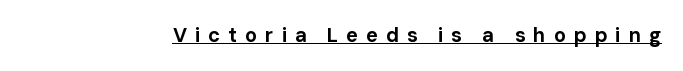
{"italic": "no", "bold": "yes", "underline": "yes", "letter_spacing": "wide", "letter_spacing_em": 0.39, "glyph_px": 20}
